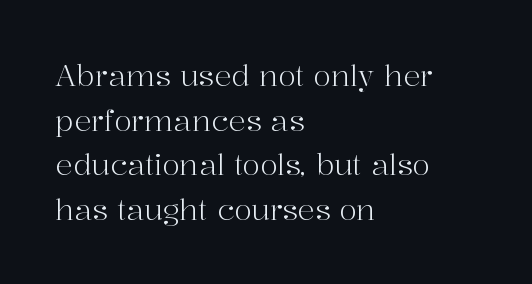
Q: Is the text bold? A: No.
Q: Is the text italic (slanted)? A: No, it is upright.
Q: Is the typeface a serif or a sans-serif typeface? A: Serif.
Q: Is the text underlined? A: No.
Q: How is the paragraph aligned? A: Left-aligned.
Q: Is the spacing between letters normal or unusually wide? A: Normal.
Q: Is the spacing between lines tight, normal or loose? A: Normal.
Q: Width (condensed, normal, or wide)? A: Normal.
Q: Stroke contrast? A: High.
Q: x-height? A: Medium.
Q: Monospaced? A: No.
